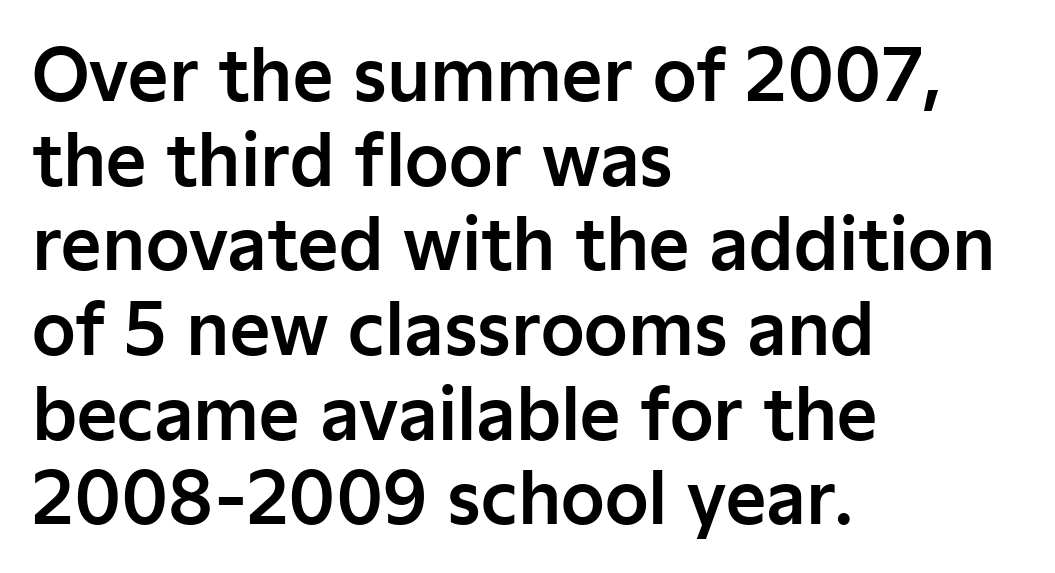
Line starts are locked; line ends wander. Upright lettering throughout. Underlining? Definitely not there. Character widths vary here, with narrow letters taking less room than wide ones. Compared with typical body copy, the letter spacing here is the same. Typographically, this falls in the sans-serif category.
